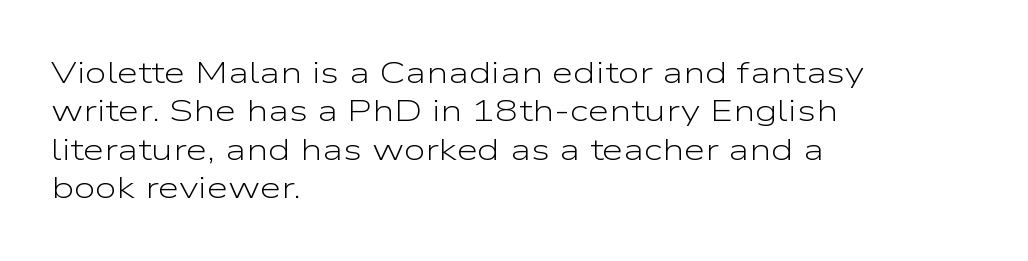
{"serif": "no", "italic": "no", "bold": "no", "weight": "light", "width": "wide", "stroke_contrast": "low", "x_height": "medium", "monospaced": "no", "underline": "no", "align": "left", "line_spacing_ratio": 1.24, "letter_spacing": "normal", "letter_spacing_em": 0.0, "glyph_px": 31}
